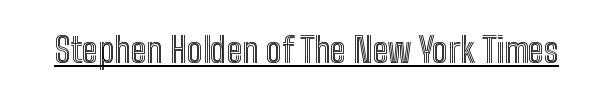
The image shows 35 px condensed type, upright; set normal letter spacing, underlined; a medium x-height.
